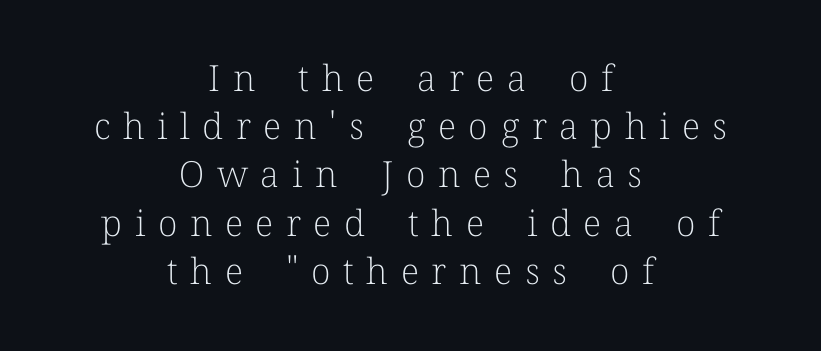
{"serif": "yes", "italic": "no", "bold": "no", "weight": "light", "width": "normal", "stroke_contrast": "low", "x_height": "medium", "monospaced": "no", "underline": "no", "align": "center", "line_spacing": "normal", "line_spacing_ratio": 1.34, "letter_spacing": "wide", "letter_spacing_em": 0.35, "glyph_px": 36}
